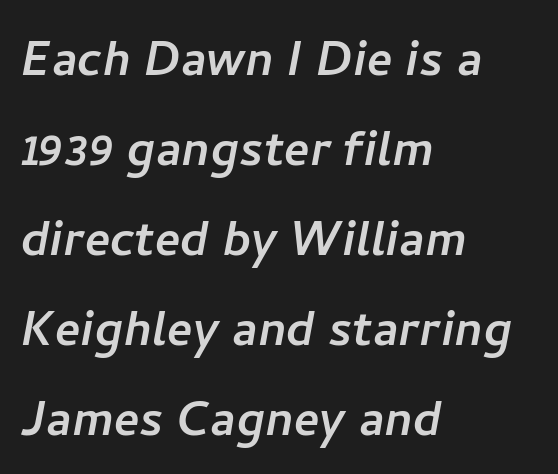
The paragraph shown leans on its left margin. Students, observe: this is what conventionally led text looks like. Characters follow at the spacing the type designer built in. Are there feet on the stems? There aren't — it's a sans.
